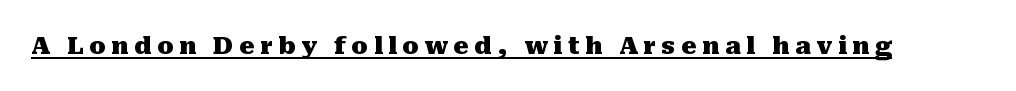
{"italic": "no", "bold": "yes", "underline": "yes", "letter_spacing": "wide", "letter_spacing_em": 0.23, "glyph_px": 24}
